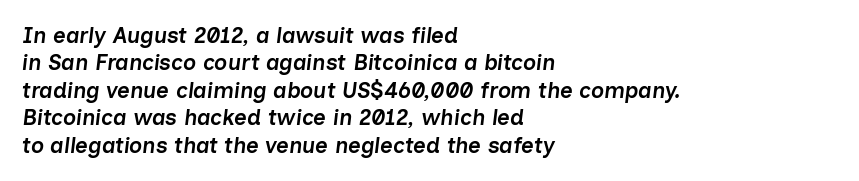
{"italic": "yes", "lean": "right", "slant_degrees": 7, "bold": "semi", "underline": "no", "align": "left", "line_spacing": "normal", "line_spacing_ratio": 1.25, "letter_spacing": "normal", "letter_spacing_em": 0.0, "glyph_px": 22}
